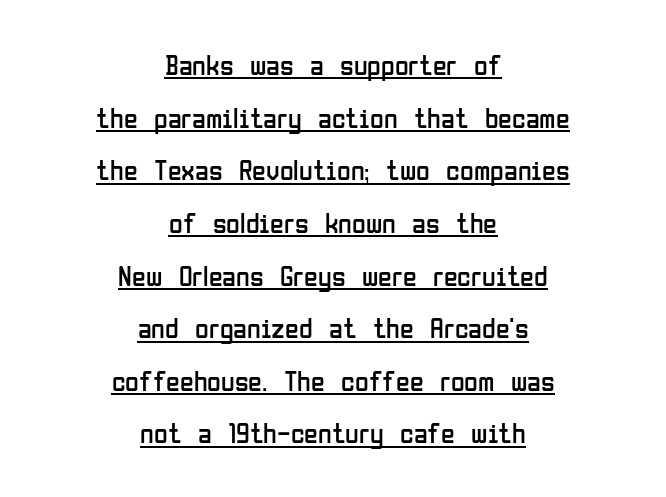
Check where the strokes stop: nothing finishes them off — pure sans. Posture: upright roman. Spacing between characters is what you'd get straight out of the box. The lettering is marked with a stroke running underneath it. The weight would be labelled regular, book, light, or lighter still.
